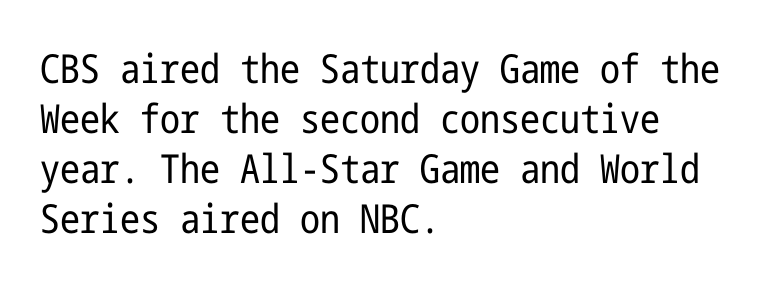
Q: Is the text bold? A: No.
Q: Is the text italic (slanted)? A: No, it is upright.
Q: Is the typeface a serif or a sans-serif typeface? A: Sans-serif.
Q: Is the text underlined? A: No.
Q: How is the paragraph aligned? A: Left-aligned.
Q: Is the spacing between letters normal or unusually wide? A: Normal.
Q: Is the spacing between lines tight, normal or loose? A: Normal.
Q: Width (condensed, normal, or wide)? A: Condensed.
Q: Stroke contrast? A: Low.
Q: x-height? A: Medium.
